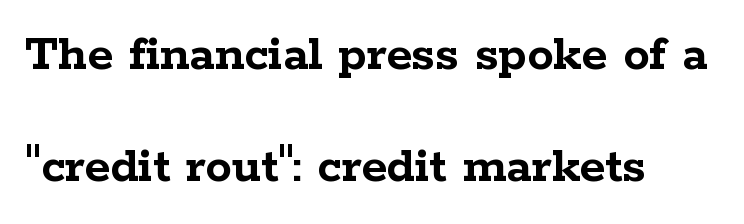
The image shows 53 px semibold, wide serif type, upright; set left-aligned, loose line spacing (2.12x), normal letter spacing, not underlined; low stroke contrast and a medium x-height.
